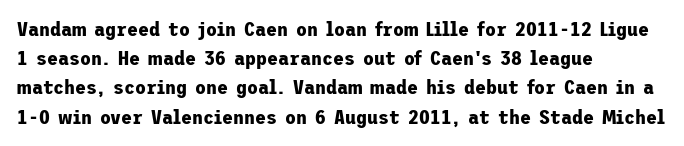
Q: Is the text bold? A: Yes.
Q: Is the text italic (slanted)? A: No, it is upright.
Q: Is the text underlined? A: No.
Q: How is the paragraph aligned? A: Left-aligned.
Q: Is the spacing between letters normal or unusually wide? A: Normal.
Q: Is the spacing between lines tight, normal or loose? A: Normal.
